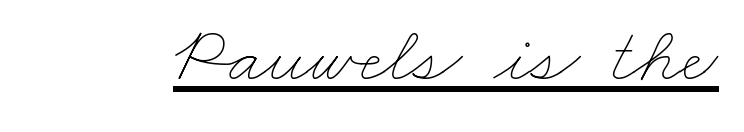
Does a line run under the words? Yes, clearly. Look at the tracking — it's just the regular setting, nothing added. The cut favours lightness, reaching ordinary text weight at its darkest. Spacing verdict: proportional, widths tailored to each character.
